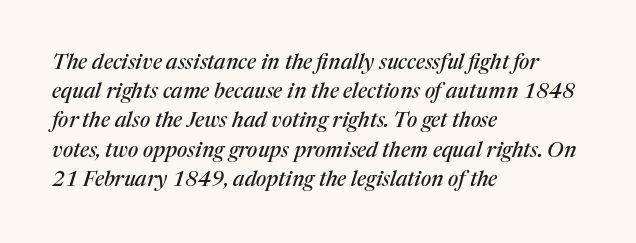
{"italic": "yes", "lean": "right", "slant_degrees": 17, "underline": "no", "align": "left", "line_spacing": "normal", "line_spacing_ratio": 1.39, "letter_spacing": "normal", "letter_spacing_em": 0.0, "glyph_px": 21}
